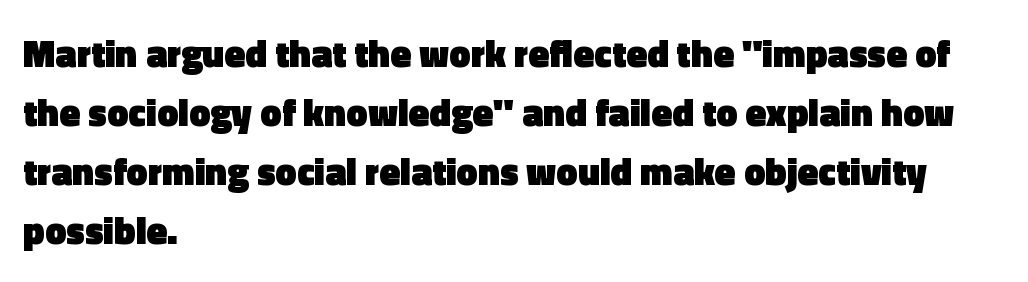
The image shows 38 px heavy sans-serif type, upright; set left-aligned, normal line spacing (1.55x), normal letter spacing, not underlined; a medium x-height.
